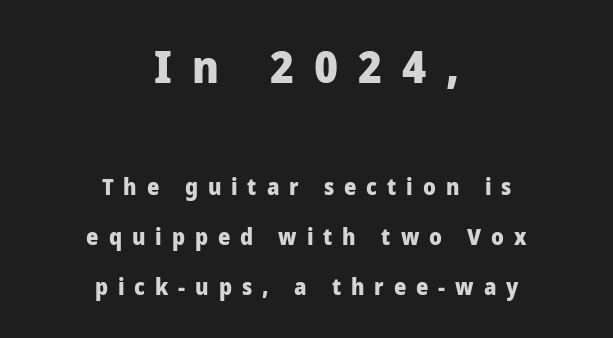
Weight check: bold — yes, fully. The text was rendered using a sans face with plain stroke endings. How would I describe the line gaps? Wide and relaxed. You could not count columns in this text — the font is proportionally spaced. Reading down the block, each line starts at a different indent, mirrored at its end. Type size steps down from the first block to the second.
